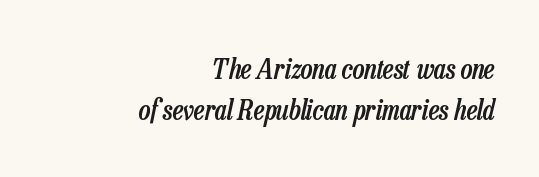
{"italic": "yes", "lean": "right", "slant_degrees": 13, "bold": "semi", "weight": "semibold", "width": "condensed", "stroke_contrast": "low", "x_height": "medium", "monospaced": "no", "underline": "no", "align": "right", "line_spacing": "normal", "line_spacing_ratio": 1.48, "letter_spacing": "normal", "letter_spacing_em": 0.0, "glyph_px": 28}
